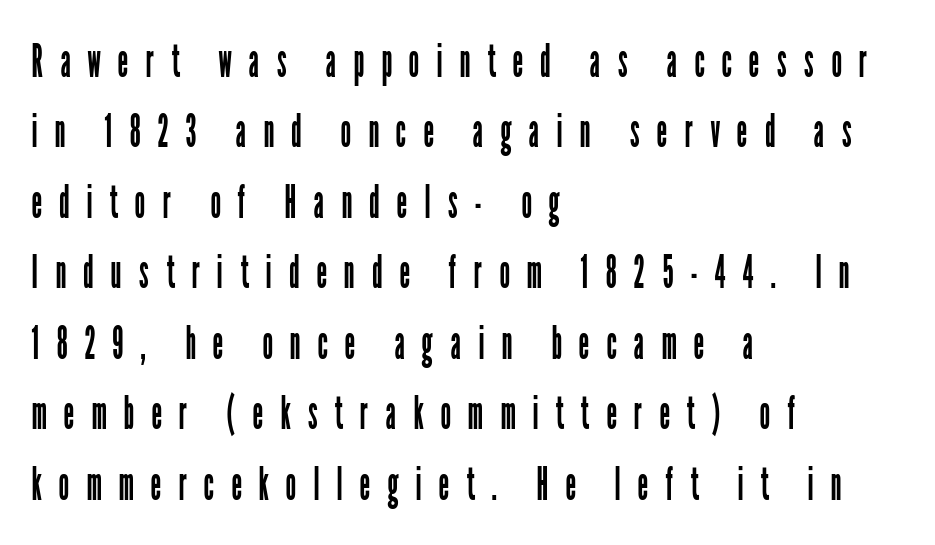
Q: Is the text bold? A: No.
Q: Is the text italic (slanted)? A: No, it is upright.
Q: Is the typeface a serif or a sans-serif typeface? A: Sans-serif.
Q: Is the text underlined? A: No.
Q: How is the paragraph aligned? A: Left-aligned.
Q: Is the spacing between letters normal or unusually wide? A: Unusually wide.
Q: Is the spacing between lines tight, normal or loose? A: Normal.
Q: Width (condensed, normal, or wide)? A: Condensed.
Q: Stroke contrast? A: Low.
Q: x-height? A: Medium.
Q: Monospaced? A: No.
